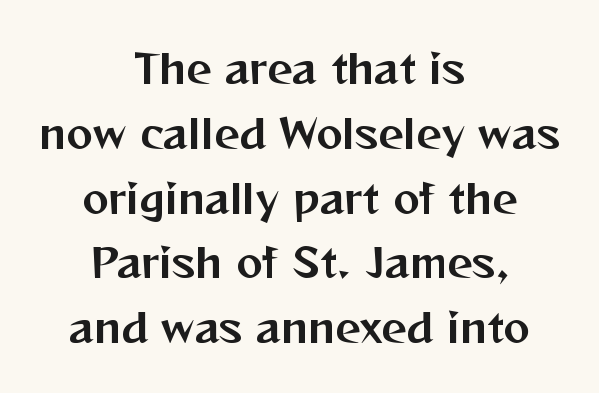
The image shows 40 px sans-serif type, upright; set centered, normal line spacing (1.62x), normal letter spacing, not underlined; medium stroke contrast and a medium x-height.
